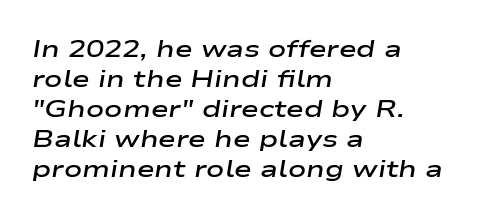
Q: Is the text bold? A: Semi-bold.
Q: Is the text italic (slanted)? A: Yes, it leans right by about 9 degrees.
Q: Is the text underlined? A: No.
Q: How is the paragraph aligned? A: Left-aligned.
Q: Is the spacing between letters normal or unusually wide? A: Normal.
Q: Is the spacing between lines tight, normal or loose? A: Normal.
